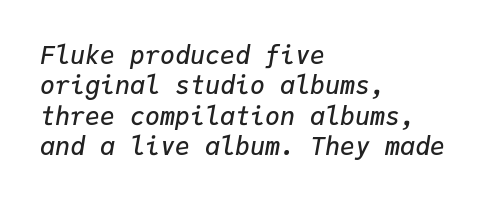
Observe the ordinary spacing: letters are neighbours, not strangers. Has an underline been added? It has not. In terms of weight, the rendering is demibold, just under bold. The text block is weighted toward the left margin, trailing off unevenly rightward. Is the type slanted? Yes — the strokes lean at a clear angle.
